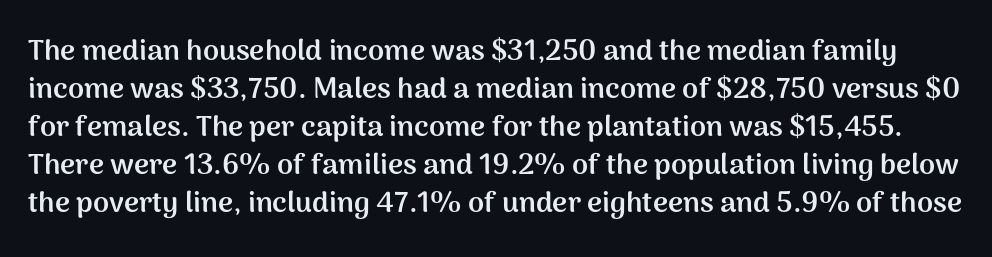
Q: Is the text bold? A: Yes.
Q: Is the text italic (slanted)? A: No, it is upright.
Q: Is the typeface a serif or a sans-serif typeface? A: Sans-serif.
Q: Is the text underlined? A: No.
Q: Is the spacing between letters normal or unusually wide? A: Normal.
Q: Is the spacing between lines tight, normal or loose? A: Normal.
Q: Width (condensed, normal, or wide)? A: Normal.
Q: Stroke contrast? A: Medium.
Q: x-height? A: Medium.
Q: Monospaced? A: No.
